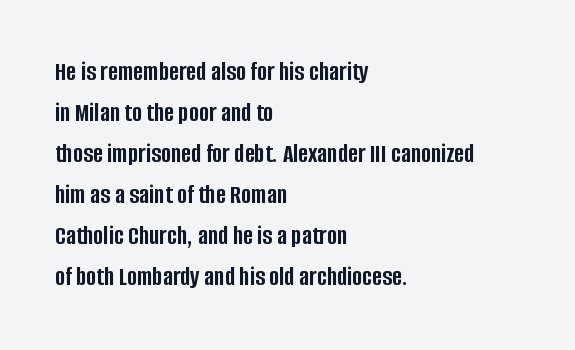
Line beginnings align vertically; line endings do not. Between one letter and the next there's only the usual sliver of space. Notice how descenders clear the ascenders below comfortably — that's standard leading. Does the lettering tilt? It doesn't — this is upright. Letters rest on an invisible, unmarked baseline.
